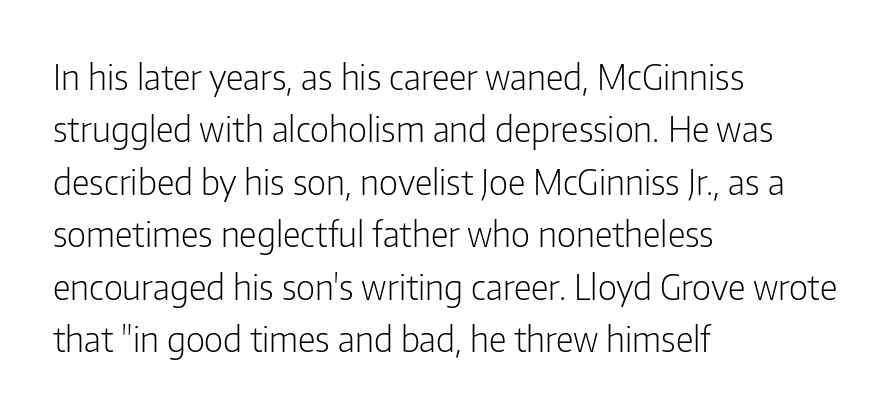
{"serif": "no", "italic": "no", "bold": "no", "weight": "light", "width": "condensed", "stroke_contrast": "low", "x_height": "medium", "monospaced": "no", "underline": "no", "align": "left", "line_spacing": "normal", "line_spacing_ratio": 1.5, "letter_spacing": "normal", "letter_spacing_em": 0.0, "glyph_px": 35}
